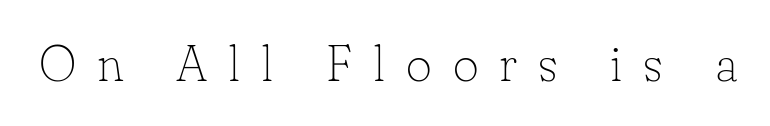
{"serif": "yes", "italic": "no", "bold": "no", "weight": "thin", "width": "normal", "stroke_contrast": "low", "x_height": "small", "monospaced": "no", "underline": "no", "letter_spacing": "wide", "letter_spacing_em": 0.42, "glyph_px": 50}
